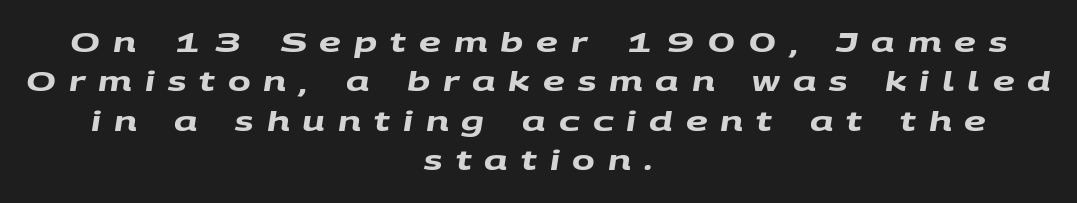
Words appear elongated and porous because spacing is wide. Leading: standard. Nobody drew a line under any word here. Every letter is thick-stroked: bold, no question. The lines are quadded center.
